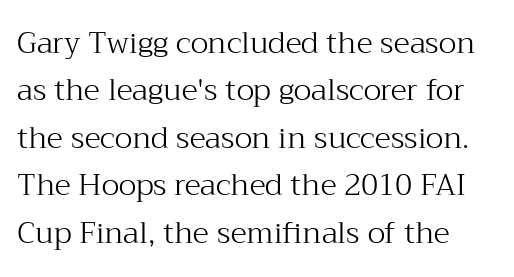
{"serif": "yes", "italic": "no", "bold": "no", "weight": "light", "width": "normal", "stroke_contrast": "medium", "x_height": "medium", "monospaced": "no", "underline": "no", "line_spacing": "normal", "line_spacing_ratio": 1.58, "letter_spacing": "normal", "letter_spacing_em": 0.0, "glyph_px": 30}
